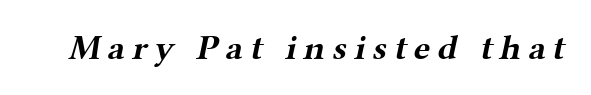
Q: Is the text bold? A: Yes.
Q: Is the typeface a serif or a sans-serif typeface? A: Serif.
Q: Is the text underlined? A: No.
Q: Is the spacing between letters normal or unusually wide? A: Unusually wide.
Q: Width (condensed, normal, or wide)? A: Wide.
Q: Stroke contrast? A: Medium.
Q: x-height? A: Medium.
Q: Monospaced? A: No.
